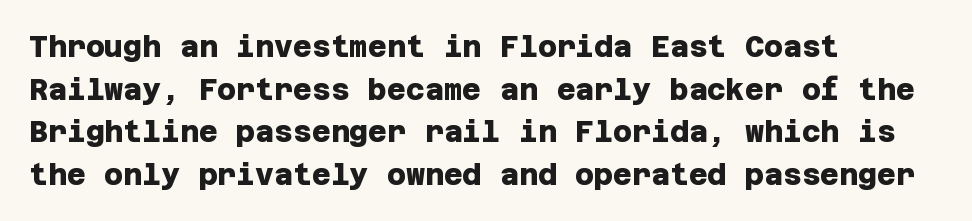
Each letter's strokes conclude bluntly, with no projecting serifs. This block has exactly the height ordinary leading produces. Does the weight exceed regular? Yes, all the way to bold. Where is the straight margin? On the left. Words appear dense and cohesive because spacing is normal.
